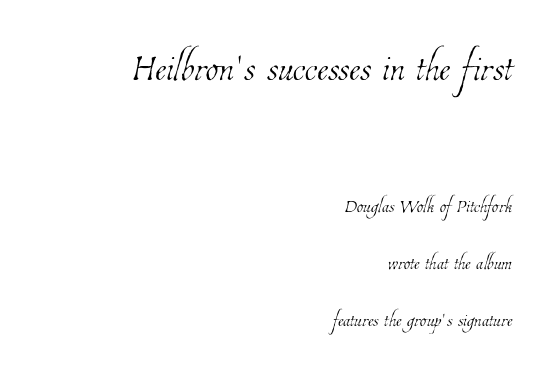
Q: Is the text bold? A: No.
Q: Is the text underlined? A: No.
Q: How is the paragraph aligned? A: Right-aligned.
Q: Is the spacing between letters normal or unusually wide? A: Normal.
Q: Is the spacing between lines tight, normal or loose? A: Loose.
Q: Which block of text is set in a larger size, the first (top) or the second (bottom)? A: The first (top) one.
Q: Width (condensed, normal, or wide)? A: Condensed.
Q: Stroke contrast? A: Low.
Q: x-height? A: Medium.
Q: Monospaced? A: No.
